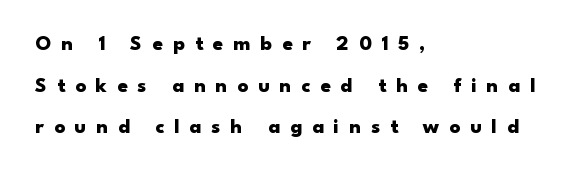
The letterforms stand isolated, each surrounded by extra space. The strokes are fattened all the way to bold. Descenders are the only things crossing below the line. The text block is weighted toward the left margin, trailing off unevenly rightward. The letters stand straight up with perfectly vertical stems.
